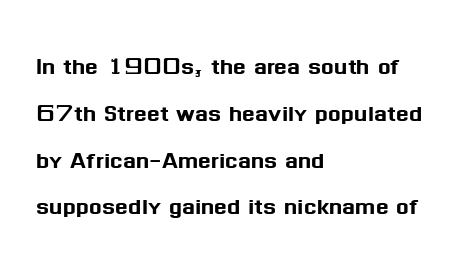
{"serif": "no", "italic": "no", "width": "normal", "stroke_contrast": "medium", "x_height": "medium", "monospaced": "no", "underline": "no", "align": "left", "line_spacing": "normal", "line_spacing_ratio": 1.56, "letter_spacing": "normal", "letter_spacing_em": 0.0, "glyph_px": 30}
